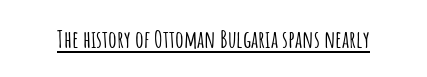
{"italic": "no", "underline": "yes", "letter_spacing": "normal", "letter_spacing_em": 0.0, "glyph_px": 24}
